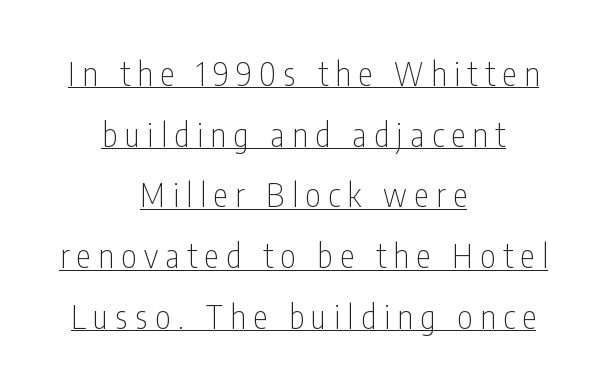
The image shows 33 px thin, condensed sans-serif type, upright; set centered, line spacing 1.84x, unusually wide letter spacing (+0.23 em), underlined; low stroke contrast and a medium x-height.
